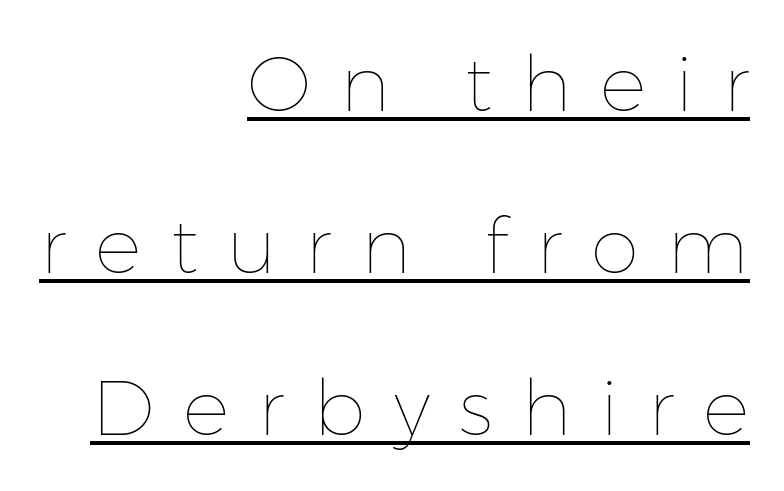
Q: Is the text bold? A: No.
Q: Is the text italic (slanted)? A: No, it is upright.
Q: Is the text underlined? A: Yes.
Q: How is the paragraph aligned? A: Right-aligned.
Q: Is the spacing between letters normal or unusually wide? A: Unusually wide.
Q: Is the spacing between lines tight, normal or loose? A: Loose.
Q: Width (condensed, normal, or wide)? A: Normal.
Q: Stroke contrast? A: Low.
Q: x-height? A: Medium.
Q: Monospaced? A: No.
